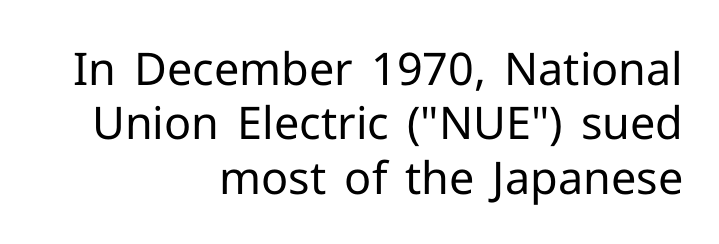
Notice how the passage keeps a crisp vertical edge on the right only. Does extra space separate the letters? No, they use regular spacing. Is the stroke heavy? The answer is a plain regular-or-lighter. The rendering uses natural spacing where letterforms have individual widths. These lines were composed using upright roman letters. Check the space under the baseline: it is left empty.
